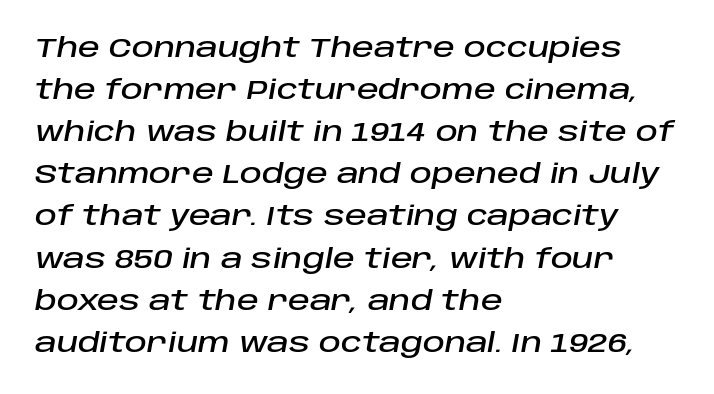
Q: Is the text italic (slanted)? A: Yes, it leans right by about 10 degrees.
Q: Is the text underlined? A: No.
Q: How is the paragraph aligned? A: Left-aligned.
Q: Is the spacing between letters normal or unusually wide? A: Normal.
Q: Is the spacing between lines tight, normal or loose? A: Normal.
